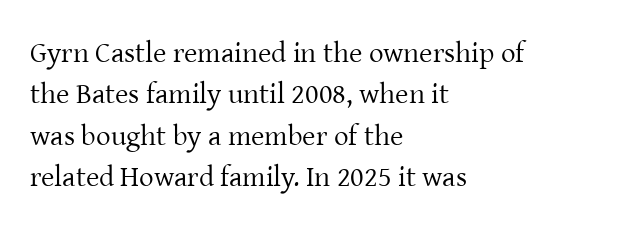
Q: Is the text bold? A: No.
Q: Is the text italic (slanted)? A: No, it is upright.
Q: Is the typeface a serif or a sans-serif typeface? A: Serif.
Q: Is the text underlined? A: No.
Q: How is the paragraph aligned? A: Left-aligned.
Q: Is the spacing between letters normal or unusually wide? A: Normal.
Q: Is the spacing between lines tight, normal or loose? A: Normal.
Q: Width (condensed, normal, or wide)? A: Normal.
Q: Stroke contrast? A: Low.
Q: x-height? A: Medium.
Q: Monospaced? A: No.
